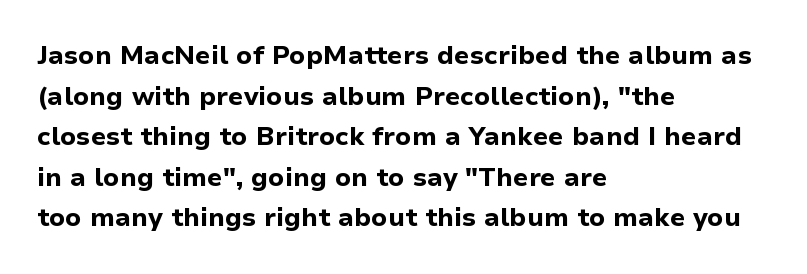
Q: Is the text bold? A: Yes.
Q: Is the text italic (slanted)? A: No, it is upright.
Q: Is the text underlined? A: No.
Q: How is the paragraph aligned? A: Left-aligned.
Q: Is the spacing between letters normal or unusually wide? A: Normal.
Q: Is the spacing between lines tight, normal or loose? A: Normal.
